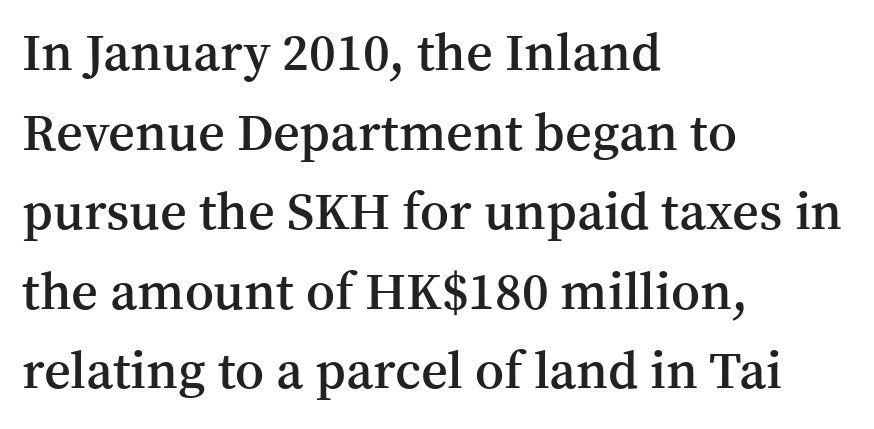
These lines are rendered in a variable-pitch font. The space between consecutive lines is moderate. Glyph-to-glyph distance matches everyday printed text. The characters display serif detailing at their extremities. The paragraph has a hard left edge and a soft right edge.
